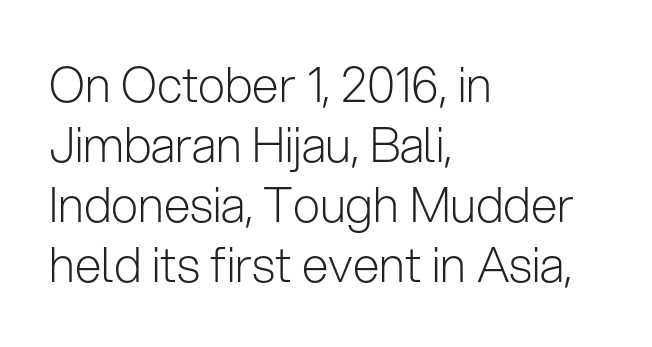
The block of text has a typical density, with ordinary space between rows. Check the space under the baseline: it is left empty. Stems and bowls with no extra thickness — not bold. Inter-character spacing is left at the font's built-in metrics. The face used here is a sans, in the tradition of grotesques and geometrics. Visually the block forms a straight wall on the left and a jagged coastline on the right.
